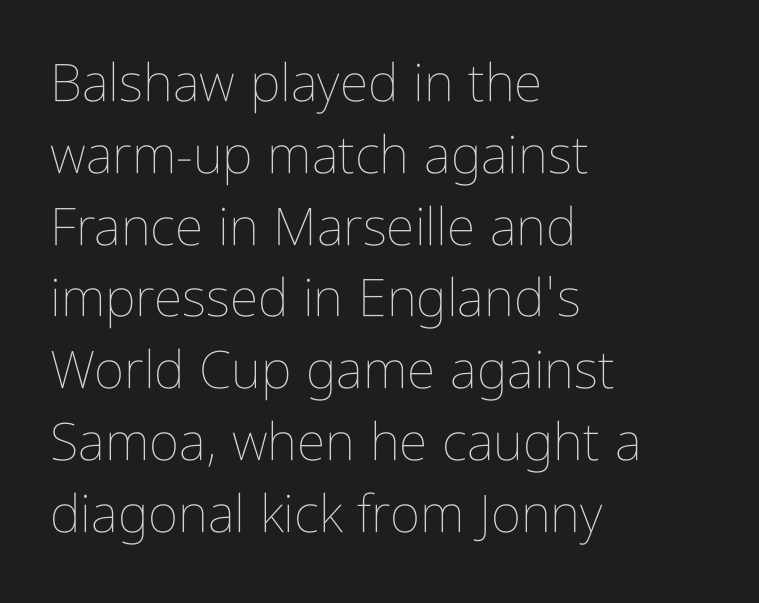
{"italic": "no", "bold": "no", "weight": "thin", "width": "condensed", "stroke_contrast": "low", "x_height": "medium", "monospaced": "no", "underline": "no", "align": "left", "line_spacing": "normal", "line_spacing_ratio": 1.38, "letter_spacing": "normal", "letter_spacing_em": 0.0, "glyph_px": 52}
